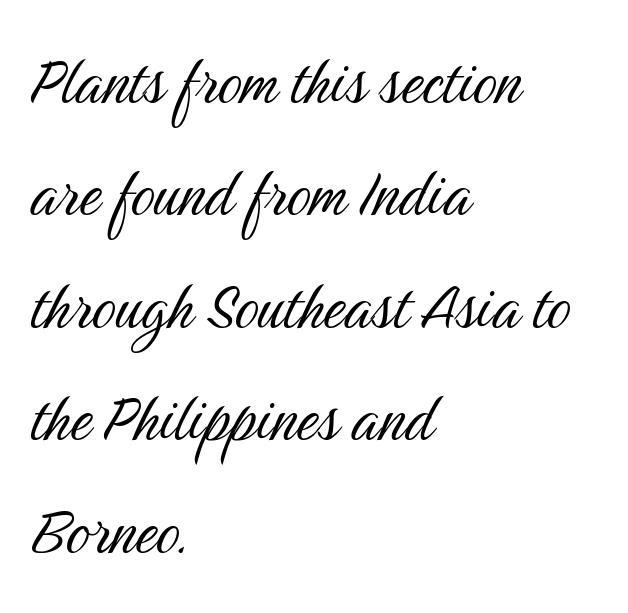
Q: Is the text bold? A: No.
Q: Is the text italic (slanted)? A: Yes.
Q: Is the typeface a serif or a sans-serif typeface? A: Sans-serif.
Q: Is the text underlined? A: No.
Q: How is the paragraph aligned? A: Left-aligned.
Q: Is the spacing between letters normal or unusually wide? A: Normal.
Q: Is the spacing between lines tight, normal or loose? A: Normal.
Q: Width (condensed, normal, or wide)? A: Condensed.
Q: Stroke contrast? A: Medium.
Q: x-height? A: Medium.
Q: Monospaced? A: No.
